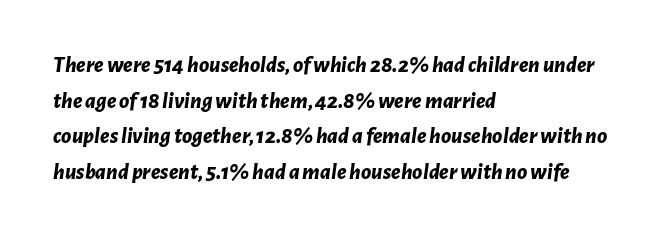
A typesetter would mark this as italic. Teacher's note: observe the even left margin — that is flush-left alignment. Caption: bold face, heavy strokes. Compared with typical paragraphs, the rows here are spaced about the same. Descenders are the only things crossing below the line. The type is set solid horizontally, with unmodified tracking.
